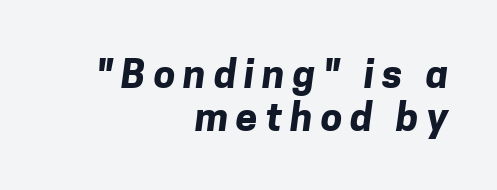
The zone under the glyphs is completely vacant. Think of a printed novel: that variable character pitch is what you see here. Look at the tracking — it's clearly loosened, letters drifting apart. Honestly, the rows look squashed on top of each other. What kind of face is this? One without serifs — a sans. How heavy is the stroke? Heavy — this is a bold.
